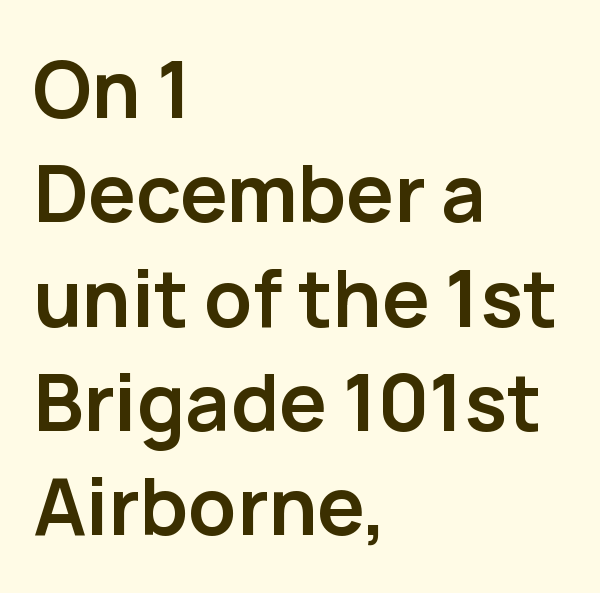
{"serif": "no", "italic": "no", "bold": "yes", "weight": "semibold", "width": "normal", "stroke_contrast": "low", "x_height": "medium", "monospaced": "no", "underline": "no", "align": "left", "line_spacing": "normal", "line_spacing_ratio": 1.32, "letter_spacing": "normal", "letter_spacing_em": 0.0, "glyph_px": 79}
